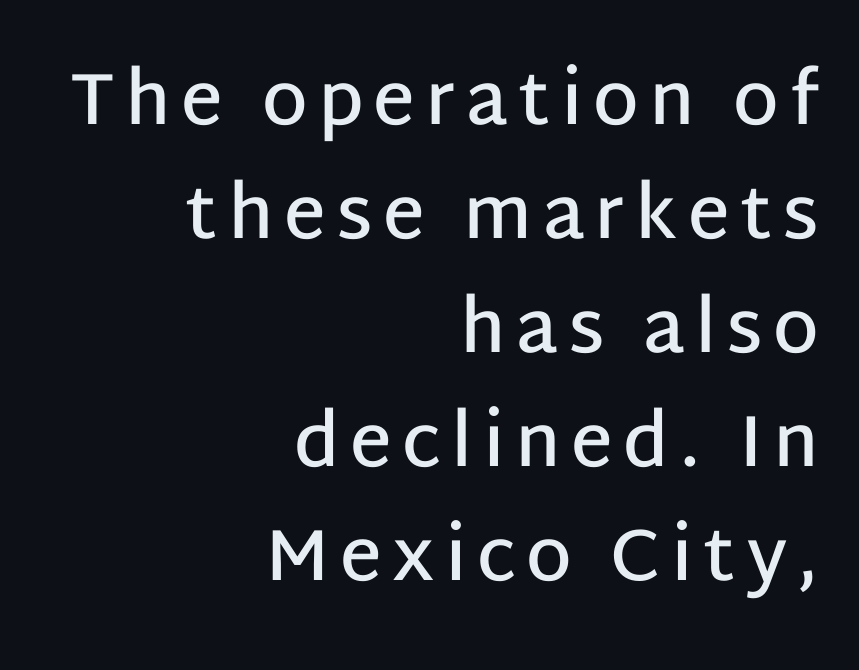
Q: Is the text bold? A: Semi-bold.
Q: Is the text italic (slanted)? A: No, it is upright.
Q: Is the typeface a serif or a sans-serif typeface? A: Sans-serif.
Q: Is the text underlined? A: No.
Q: How is the paragraph aligned? A: Right-aligned.
Q: Is the spacing between lines tight, normal or loose? A: Normal.
Q: Width (condensed, normal, or wide)? A: Normal.
Q: Stroke contrast? A: Low.
Q: x-height? A: Large.
Q: Monospaced? A: No.
